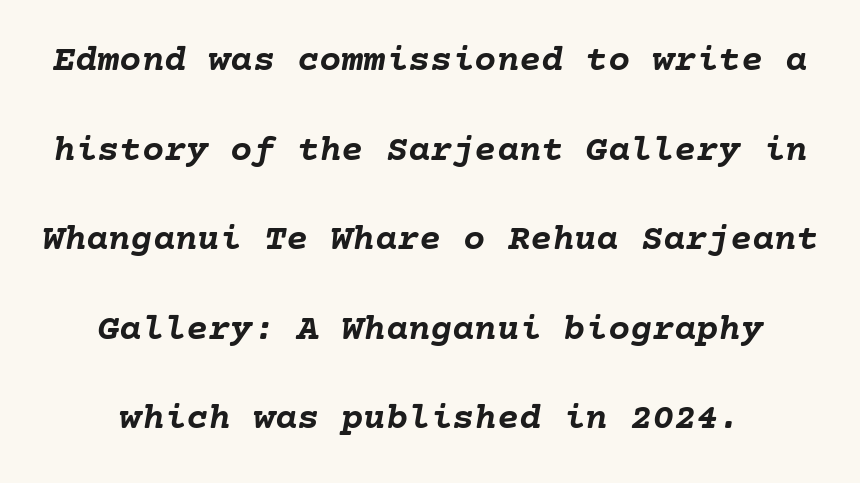
{"italic": "yes", "lean": "right", "slant_degrees": 10, "bold": "yes", "weight": "semibold", "width": "normal", "stroke_contrast": "low", "x_height": "medium", "underline": "no", "line_spacing": "loose", "line_spacing_ratio": 2.42, "letter_spacing": "normal", "letter_spacing_em": 0.0, "glyph_px": 37}
